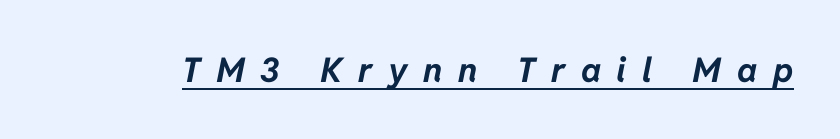
{"italic": "yes", "lean": "right", "slant_degrees": 11, "bold": "yes", "weight": "bold", "width": "normal", "stroke_contrast": "low", "x_height": "medium", "monospaced": "no", "underline": "yes", "letter_spacing": "wide", "letter_spacing_em": 0.46, "glyph_px": 34}
